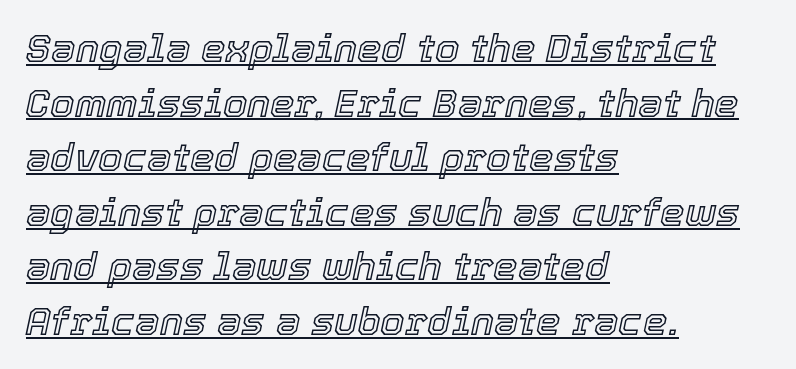
Q: Is the text italic (slanted)? A: Yes, it leans right by about 12 degrees.
Q: Is the text underlined? A: Yes.
Q: How is the paragraph aligned? A: Left-aligned.
Q: Is the spacing between letters normal or unusually wide? A: Normal.
Q: Is the spacing between lines tight, normal or loose? A: Normal.
Q: Width (condensed, normal, or wide)? A: Normal.
Q: x-height? A: Medium.
Q: Monospaced? A: No.
